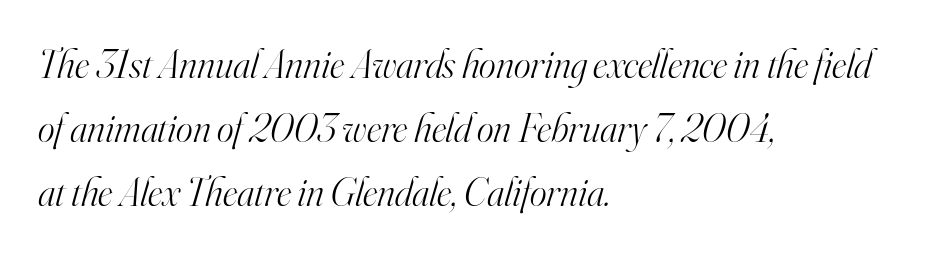
This sample has the flowing, uneven cadence of proportional lettering. A bare baseline throughout the passage. Stems here are at most as thick as an everyday book face. Horizontal bands of white between lines are of average thickness. Italic: yes, the glyphs are oblique. Honestly, the letter spacing is just normal — you wouldn't notice it.
